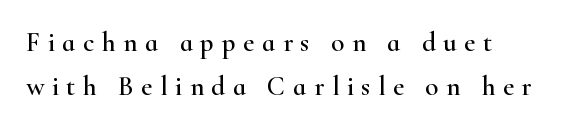
Rendered with straight, roman letterforms. The face used here is rendered with a markedly widened letterfit. Anything drawn beneath the words? Only blank space. The rows are spaced the way most documents space them. One-word summary of the alignment: left.
